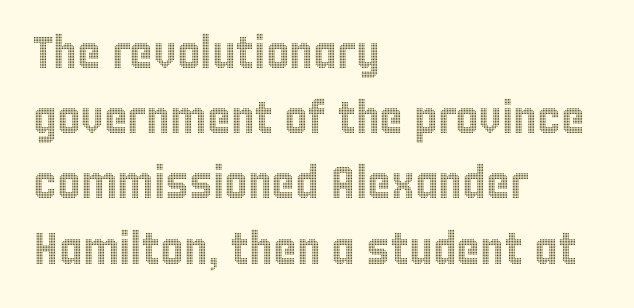
The image shows 45 px condensed type, upright; set left-aligned, normal line spacing (1.45x), normal letter spacing, not underlined; a large x-height.
